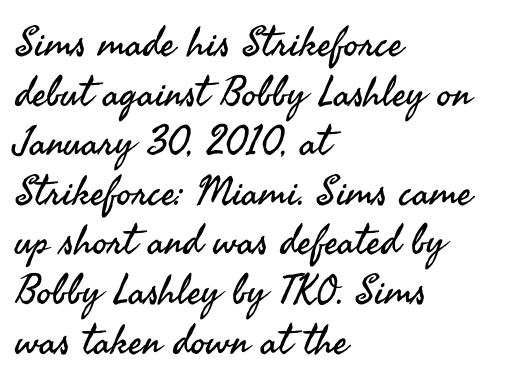
The image shows 41 px regular-weight sans-serif type; set left-aligned, line spacing 1.21x, normal letter spacing, not underlined; medium stroke contrast and a small x-height.
